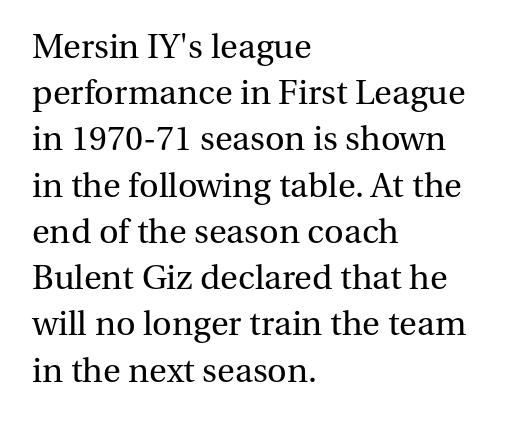
The letters look calm and open, with moderate or lighter stems. Quick note: underline off. Nope, not italic — everything's standing straight. The setting favours the left margin, as ordinary paragraphs usually do. Words appear dense and cohesive because spacing is normal.
